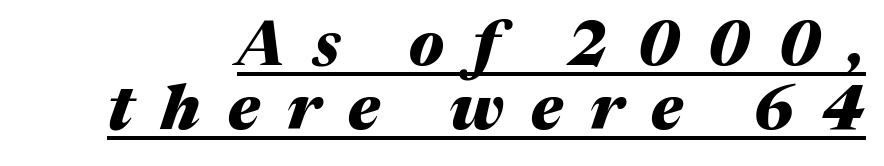
These characters rest on top of a visible drawn line. The type is letterspaced generously, with wide tracking. Slanted lettering throughout. The letters are bold, with thick, heavy strokes. Think of a printed novel: that variable character pitch is what you see here.
